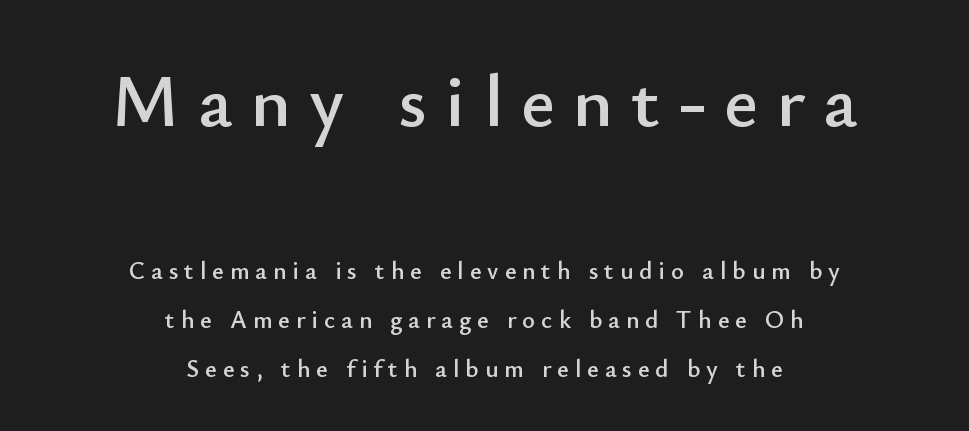
Q: Is the text italic (slanted)? A: No, it is upright.
Q: Is the typeface a serif or a sans-serif typeface? A: Sans-serif.
Q: Is the text underlined? A: No.
Q: How is the paragraph aligned? A: Centered.
Q: Is the spacing between letters normal or unusually wide? A: Unusually wide.
Q: Is the spacing between lines tight, normal or loose? A: Loose.
Q: Which block of text is set in a larger size, the first (top) or the second (bottom)? A: The first (top) one.
Q: Width (condensed, normal, or wide)? A: Normal.
Q: Stroke contrast? A: Low.
Q: x-height? A: Small.
Q: Monospaced? A: No.
